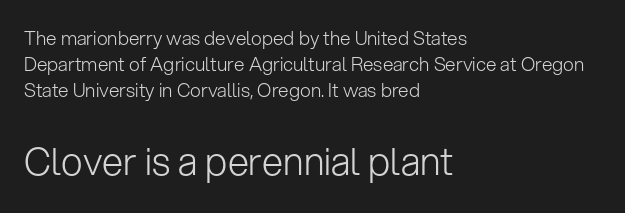
Q: Is the text bold? A: No.
Q: Is the text italic (slanted)? A: No, it is upright.
Q: Is the typeface a serif or a sans-serif typeface? A: Sans-serif.
Q: Is the text underlined? A: No.
Q: How is the paragraph aligned? A: Left-aligned.
Q: Is the spacing between letters normal or unusually wide? A: Normal.
Q: Is the spacing between lines tight, normal or loose? A: Normal.
Q: Which block of text is set in a larger size, the first (top) or the second (bottom)? A: The second (bottom) one.
Q: Width (condensed, normal, or wide)? A: Normal.
Q: Stroke contrast? A: Low.
Q: x-height? A: Medium.
Q: Monospaced? A: No.
